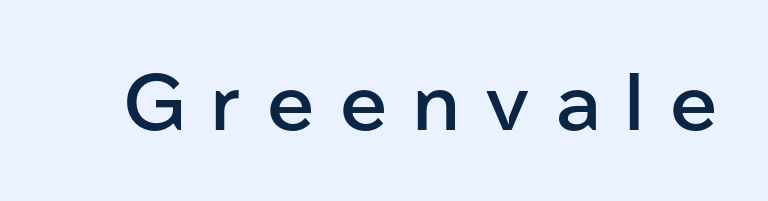
Serifs: no, the terminals of the letterforms are clean. Someone cranked the tracking dial way up on this one. Each letter keeps its own natural width here, so spacing adapts to shape. A bit beefed up — I'd call it semibold rather than bold. The foot of each line stays bare and open. Upright lettering throughout.
